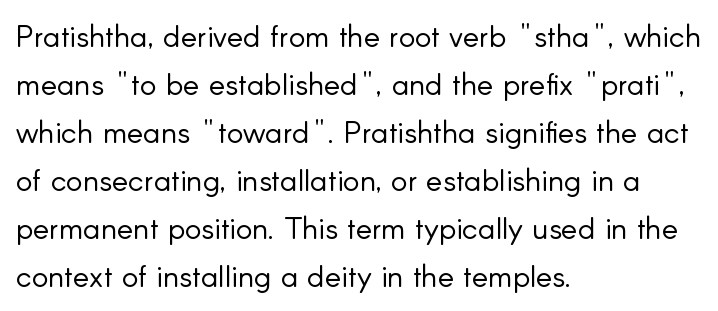
Q: Is the text bold? A: No.
Q: Is the text italic (slanted)? A: No, it is upright.
Q: Is the typeface a serif or a sans-serif typeface? A: Sans-serif.
Q: Is the text underlined? A: No.
Q: How is the paragraph aligned? A: Left-aligned.
Q: Is the spacing between letters normal or unusually wide? A: Normal.
Q: Is the spacing between lines tight, normal or loose? A: Normal.
Q: Width (condensed, normal, or wide)? A: Normal.
Q: Stroke contrast? A: Low.
Q: x-height? A: Small.
Q: Monospaced? A: No.
